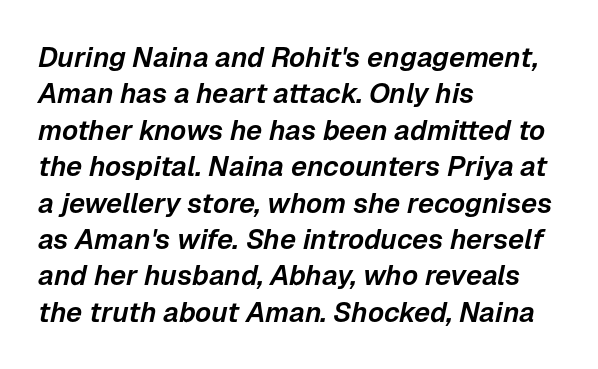
{"italic": "yes", "lean": "right", "slant_degrees": 12, "width": "normal", "stroke_contrast": "low", "x_height": "medium", "monospaced": "no", "underline": "no", "align": "left", "line_spacing": "normal", "line_spacing_ratio": 1.3, "letter_spacing": "normal", "letter_spacing_em": 0.0, "glyph_px": 28}
